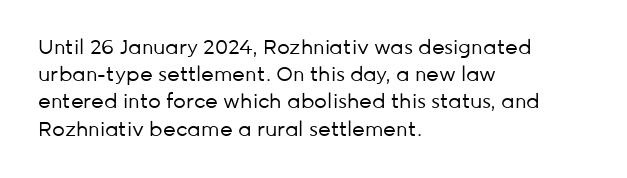
The image shows 20 px text type, upright; set left-aligned, normal line spacing (1.36x), normal letter spacing, not underlined.
